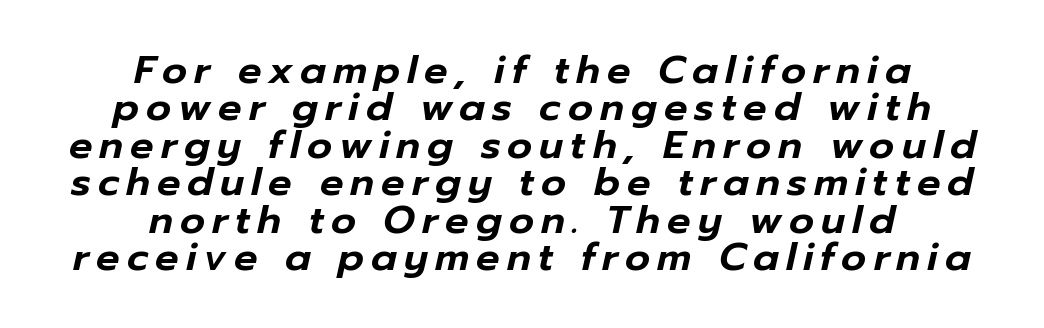
{"italic": "yes", "lean": "right", "slant_degrees": 12, "width": "normal", "stroke_contrast": "low", "x_height": "medium", "monospaced": "no", "underline": "no", "align": "center", "line_spacing": "tight", "line_spacing_ratio": 0.96, "glyph_px": 39}
